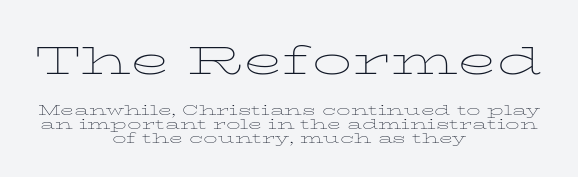
The image shows 40 px thin, wide serif type, upright; set centered, tight line spacing (0.98x), normal letter spacing, not underlined; the first (top) block is 2.86x larger; low stroke contrast and a medium x-height.
